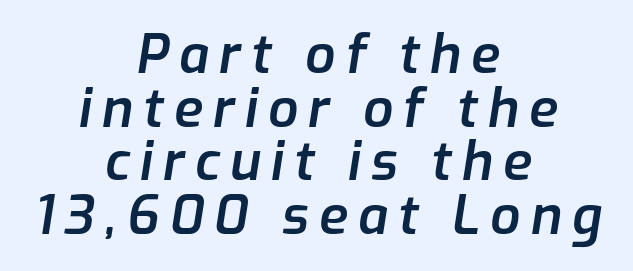
Quick note: italic. Whoever set this chose condensed vertical rhythm over breathing room. The glyphs are unaccompanied by any horizontal stroke below them. Weight: semibold (demi). The typesetter chose a symmetrical, centered arrangement here.
